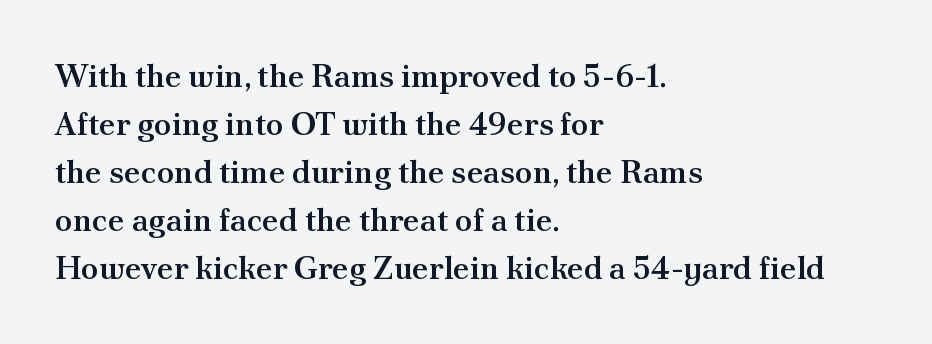
The image shows 32 px semibold serif type, upright; set left-aligned, normal line spacing (1.5x), normal letter spacing, not underlined; medium stroke contrast and a small x-height.
